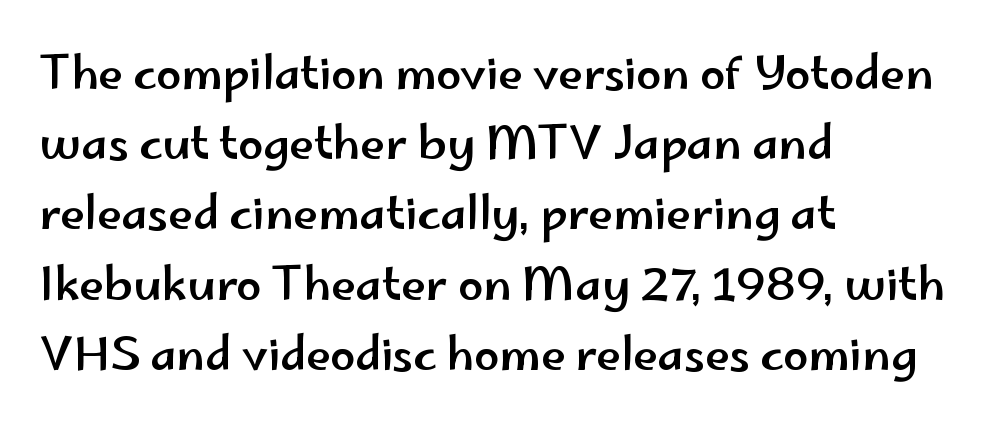
Q: Is the text italic (slanted)? A: No, it is upright.
Q: Is the typeface a serif or a sans-serif typeface? A: Sans-serif.
Q: Is the text underlined? A: No.
Q: How is the paragraph aligned? A: Left-aligned.
Q: Is the spacing between letters normal or unusually wide? A: Normal.
Q: Is the spacing between lines tight, normal or loose? A: Normal.
Q: Width (condensed, normal, or wide)? A: Wide.
Q: Stroke contrast? A: Low.
Q: x-height? A: Small.
Q: Monospaced? A: No.
